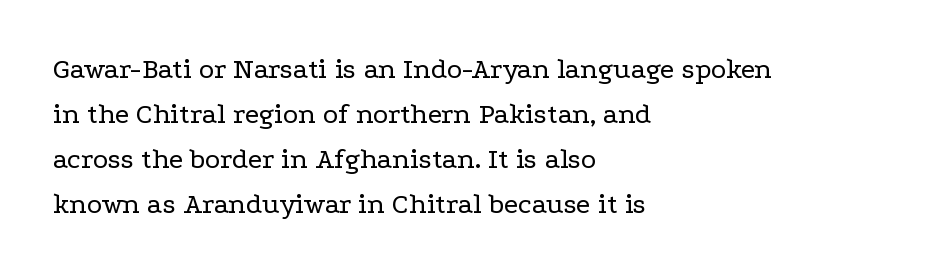
The image shows 29 px regular-weight, wide serif type, upright; set left-aligned, normal line spacing (1.55x), normal letter spacing, not underlined; low stroke contrast and a medium x-height.
